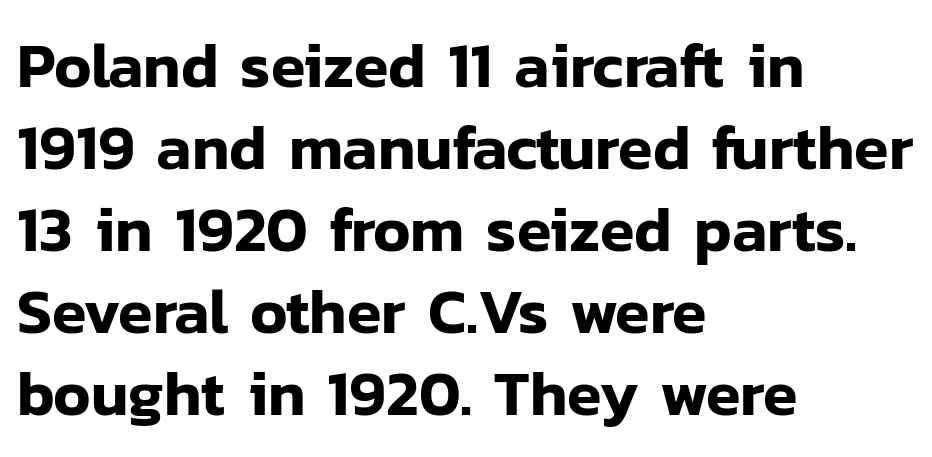
{"serif": "no", "italic": "no", "width": "normal", "stroke_contrast": "low", "x_height": "medium", "monospaced": "no", "underline": "no", "align": "left", "line_spacing": "normal", "line_spacing_ratio": 1.3, "letter_spacing": "normal", "letter_spacing_em": 0.0, "glyph_px": 63}
